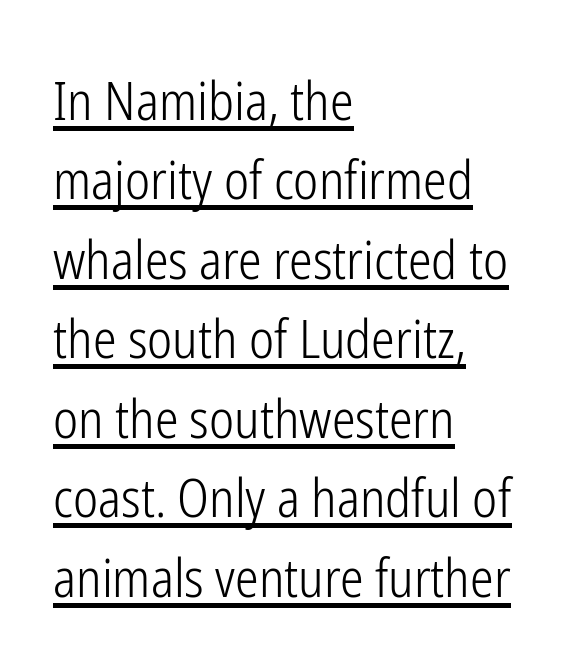
Q: Is the text bold? A: No.
Q: Is the text italic (slanted)? A: No, it is upright.
Q: Is the typeface a serif or a sans-serif typeface? A: Sans-serif.
Q: Is the text underlined? A: Yes.
Q: How is the paragraph aligned? A: Left-aligned.
Q: Is the spacing between letters normal or unusually wide? A: Normal.
Q: Is the spacing between lines tight, normal or loose? A: Normal.
Q: Width (condensed, normal, or wide)? A: Condensed.
Q: Stroke contrast? A: Low.
Q: x-height? A: Medium.
Q: Monospaced? A: No.
